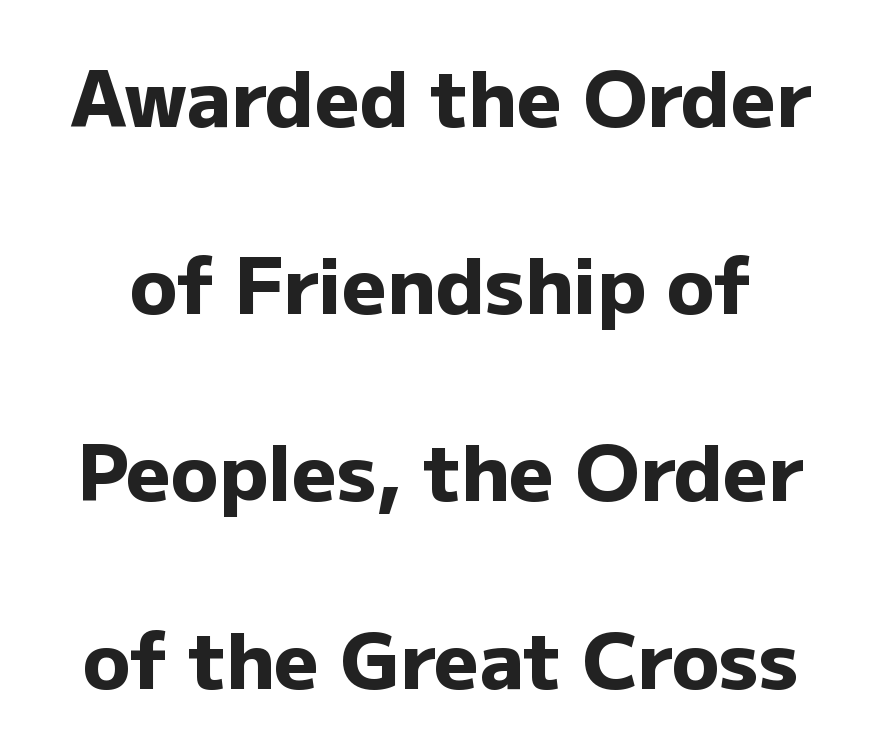
Looks like regular typesetting: each glyph gets only the width it needs. The designer dialed line spacing up above the default. Compared with typical body copy, the letter spacing here is the same. The text was rendered using a sans face with plain stroke endings. The letters are bold, with thick, heavy strokes. These lines were composed using upright roman letters.
